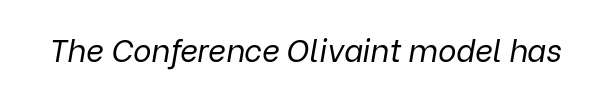
Nobody touched the tracking dial on this one. The letters are slanted; this is an italic face. Each row of text sits above clean, open space. The face looks like a standard text weight, possibly lighter. Each letter keeps its own natural width here, so spacing adapts to shape.
